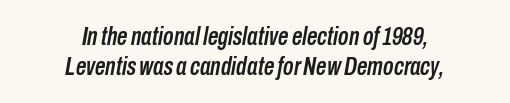
Q: Is the text italic (slanted)? A: Yes, it leans right by about 10 degrees.
Q: Is the text underlined? A: No.
Q: How is the paragraph aligned? A: Centered.
Q: Is the spacing between letters normal or unusually wide? A: Normal.
Q: Is the spacing between lines tight, normal or loose? A: Tight.
